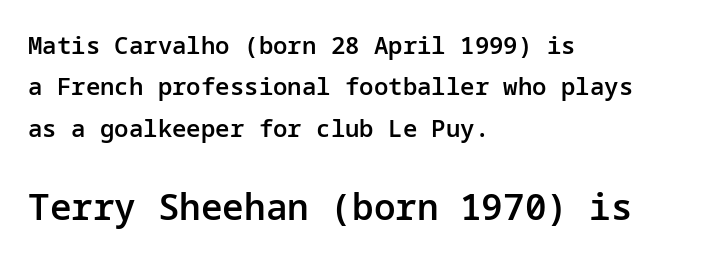
The image shows 36 px semibold sans-serif type, upright; set left-aligned, line spacing 1.72x, normal letter spacing, not underlined; the second (bottom) block is 1.5x larger; low stroke contrast and a medium x-height.
